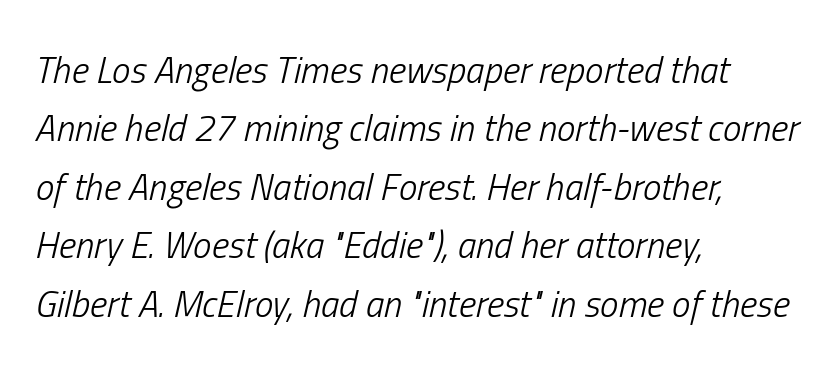
Q: Is the text bold? A: No.
Q: Is the text italic (slanted)? A: Yes, it leans right by about 13 degrees.
Q: Is the text underlined? A: No.
Q: How is the paragraph aligned? A: Left-aligned.
Q: Is the spacing between letters normal or unusually wide? A: Normal.
Q: Is the spacing between lines tight, normal or loose? A: Normal.
Q: Width (condensed, normal, or wide)? A: Condensed.
Q: Stroke contrast? A: Low.
Q: x-height? A: Medium.
Q: Monospaced? A: No.
